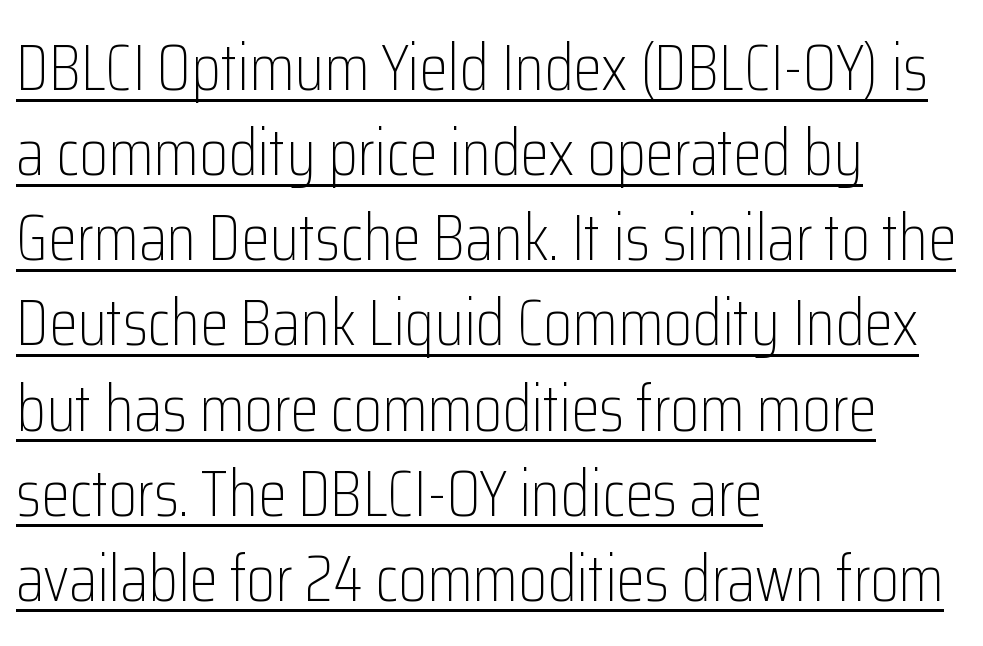
{"serif": "no", "italic": "no", "bold": "no", "weight": "light", "width": "condensed", "stroke_contrast": "low", "x_height": "medium", "monospaced": "no", "underline": "yes", "align": "left", "line_spacing": "normal", "line_spacing_ratio": 1.31, "letter_spacing": "normal", "letter_spacing_em": 0.0, "glyph_px": 65}
